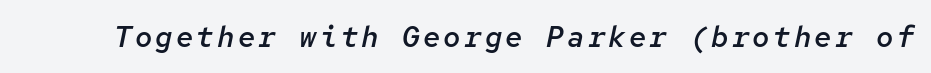
Q: Is the text bold? A: Semi-bold.
Q: Is the text italic (slanted)? A: Yes, it leans right by about 12 degrees.
Q: Is the text underlined? A: No.
Q: Width (condensed, normal, or wide)? A: Normal.
Q: Stroke contrast? A: Low.
Q: x-height? A: Medium.
Q: Monospaced? A: Yes.
